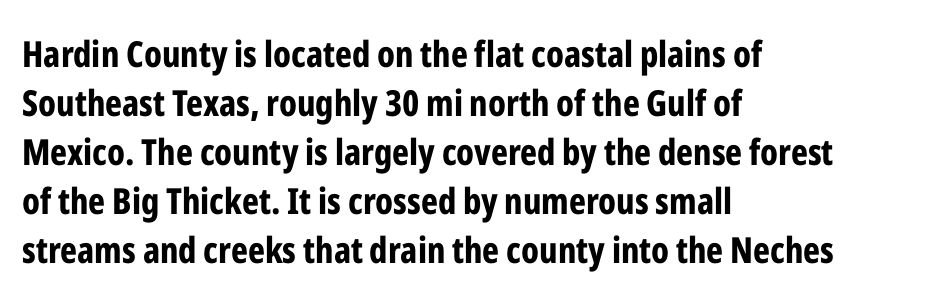
Q: Is the text bold? A: Yes.
Q: Is the text italic (slanted)? A: No, it is upright.
Q: Is the typeface a serif or a sans-serif typeface? A: Sans-serif.
Q: Is the text underlined? A: No.
Q: How is the paragraph aligned? A: Left-aligned.
Q: Is the spacing between letters normal or unusually wide? A: Normal.
Q: Is the spacing between lines tight, normal or loose? A: Normal.
Q: Width (condensed, normal, or wide)? A: Condensed.
Q: Stroke contrast? A: Low.
Q: x-height? A: Medium.
Q: Monospaced? A: No.
